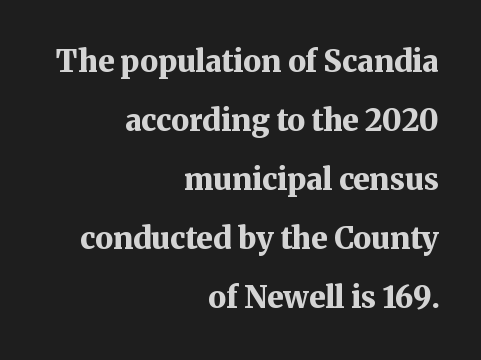
Q: Is the text bold? A: Yes.
Q: Is the text italic (slanted)? A: No, it is upright.
Q: Is the typeface a serif or a sans-serif typeface? A: Serif.
Q: Is the text underlined? A: No.
Q: How is the paragraph aligned? A: Right-aligned.
Q: Is the spacing between letters normal or unusually wide? A: Normal.
Q: Is the spacing between lines tight, normal or loose? A: Loose.
Q: Width (condensed, normal, or wide)? A: Normal.
Q: Stroke contrast? A: Medium.
Q: x-height? A: Medium.
Q: Monospaced? A: No.
